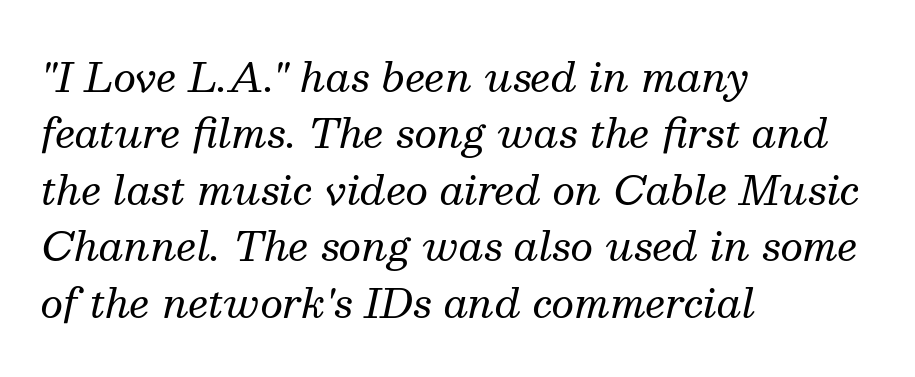
The image shows 40 px regular-weight serif type, italic (leaning right); set left-aligned, normal line spacing (1.41x), normal letter spacing, not underlined; medium stroke contrast and a medium x-height.
